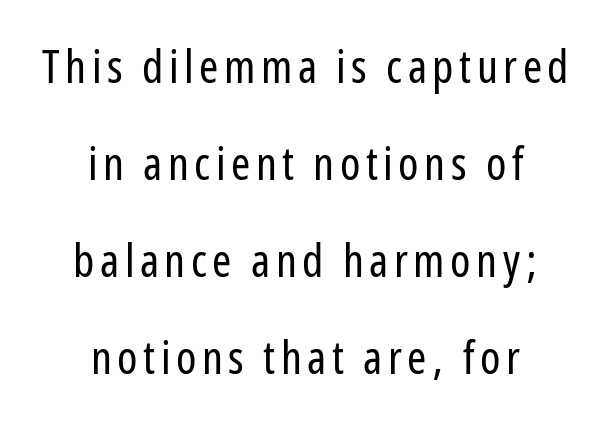
This is sans-serif lettering, the kind often seen on screens and signage. Every stem runs plumb, perpendicular to the baseline. Rule under the text: the space is simply empty. Reading down the column, the eye jumps a long way to each next line.
